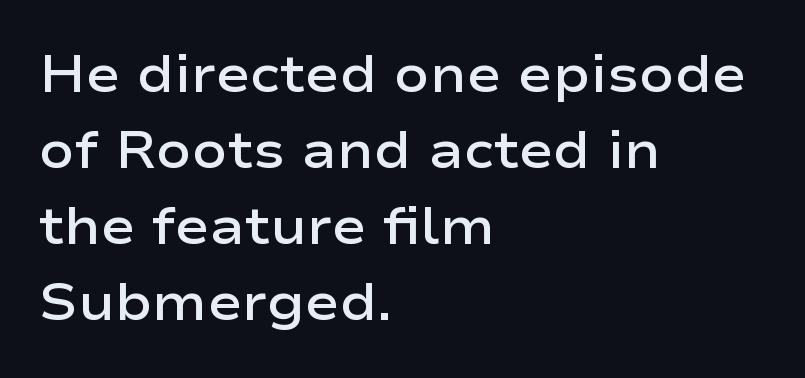
Bare-footed words on every line. Quick note: interline space is typical. Is the block centered? No — it sits flush against the left margin. Nothing unusual about the tracking: characters are spaced as the font intends. If you drew a line through each stem, it would be perfectly vertical.
